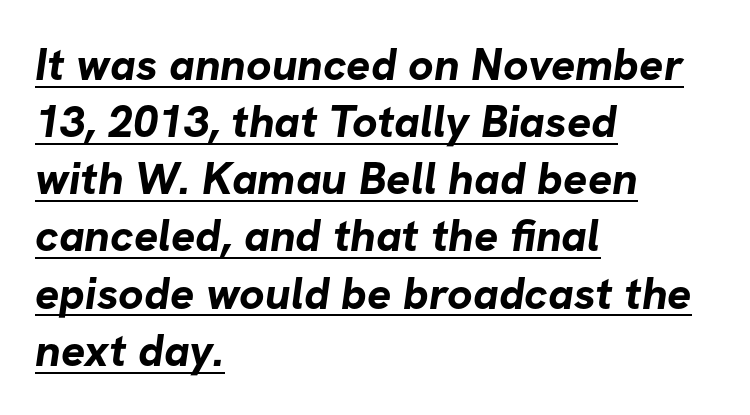
The image shows 45 px bold sans-serif type; set left-aligned, normal line spacing (1.27x), normal letter spacing, underlined; low stroke contrast and a medium x-height.
